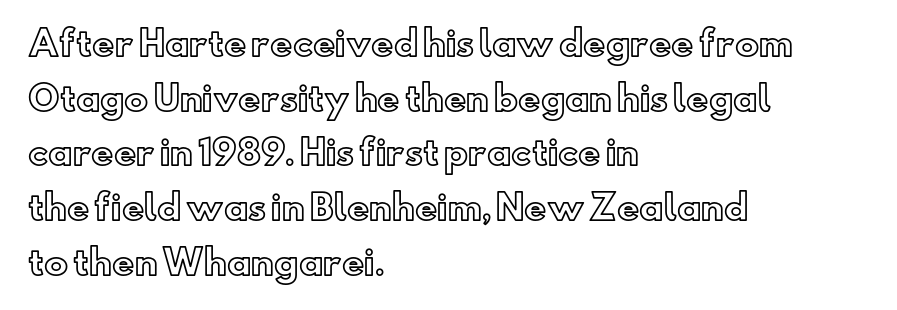
The space beneath each line is pristine and unruled. Posture: vertical. Characters follow at the spacing the type designer built in. Which margin do the lines hug? The left one — the right edge is uneven.
